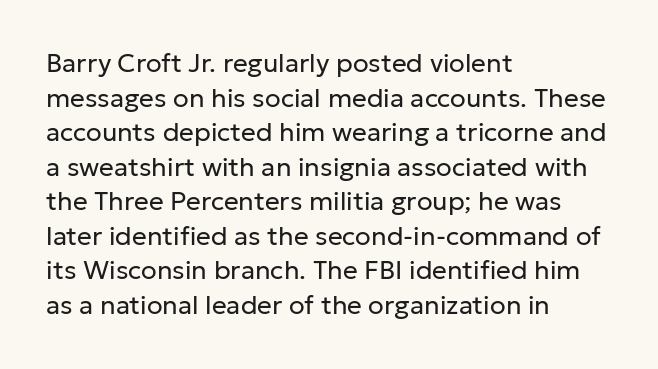
The image shows 26 px text type, upright; set left-aligned, normal line spacing (1.33x), normal letter spacing, not underlined.
